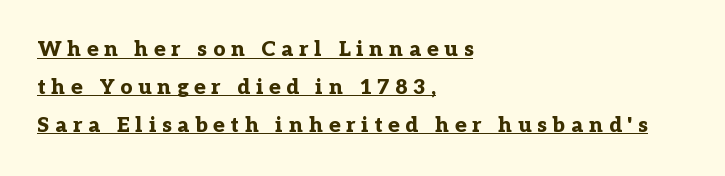
The image shows 21 px bold type, upright; set left-aligned, line spacing 1.8x, unusually wide letter spacing (+0.28 em), underlined.
